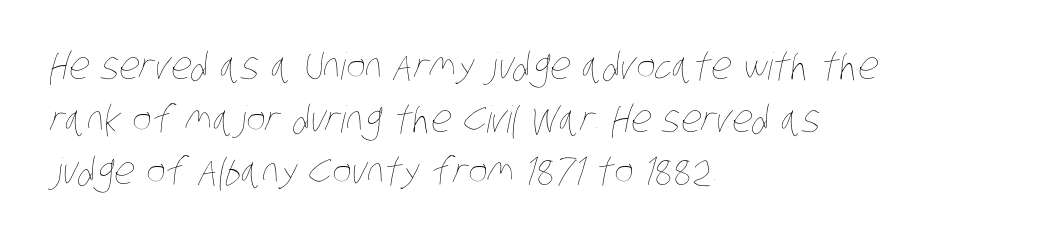
The image shows 37 px thin, condensed type; set left-aligned, normal line spacing (1.42x), normal letter spacing, not underlined; low stroke contrast and a large x-height.
